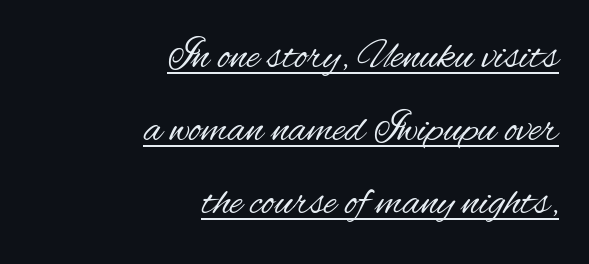
The image shows 43 px regular-weight, condensed sans-serif type; set right-aligned, normal line spacing (1.7x), normal letter spacing, underlined; medium stroke contrast and a small x-height.
